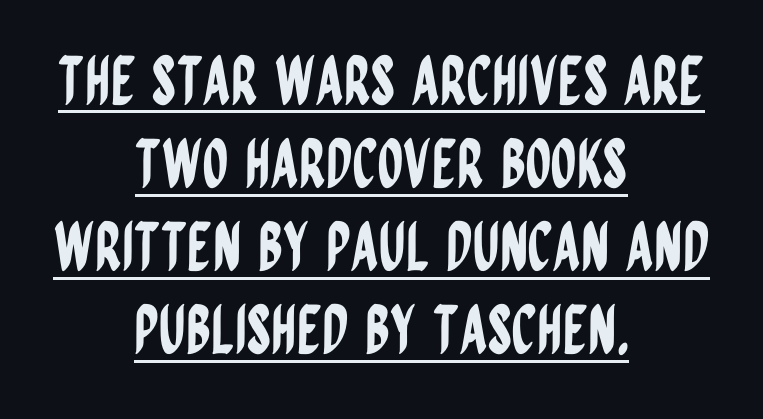
The image shows 66 px condensed sans-serif type, upright; set centered, normal line spacing (1.26x), normal letter spacing, underlined; low stroke contrast and a large x-height.
